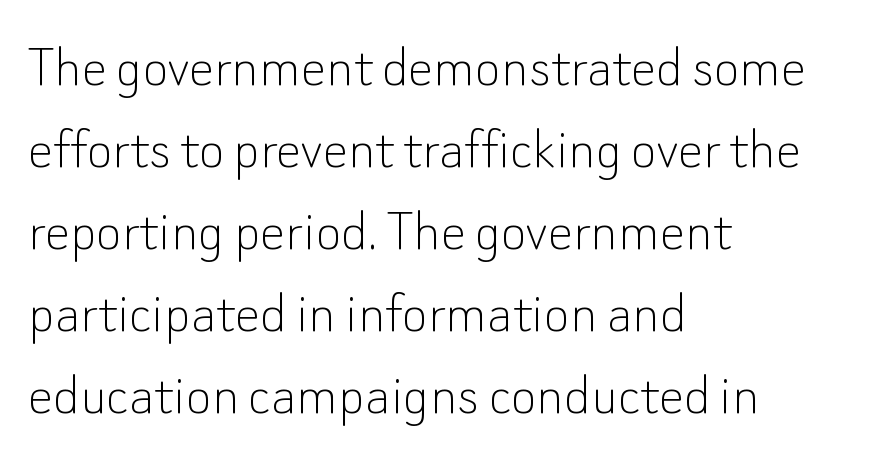
Unbolded letterforms with no extra heft. Here the designer chose a conventional face with non-uniform glyph widths. The rag falls on the right side of this text block. The passage shown is not underscored anywhere. Every character sits straight up, as roman type does.
